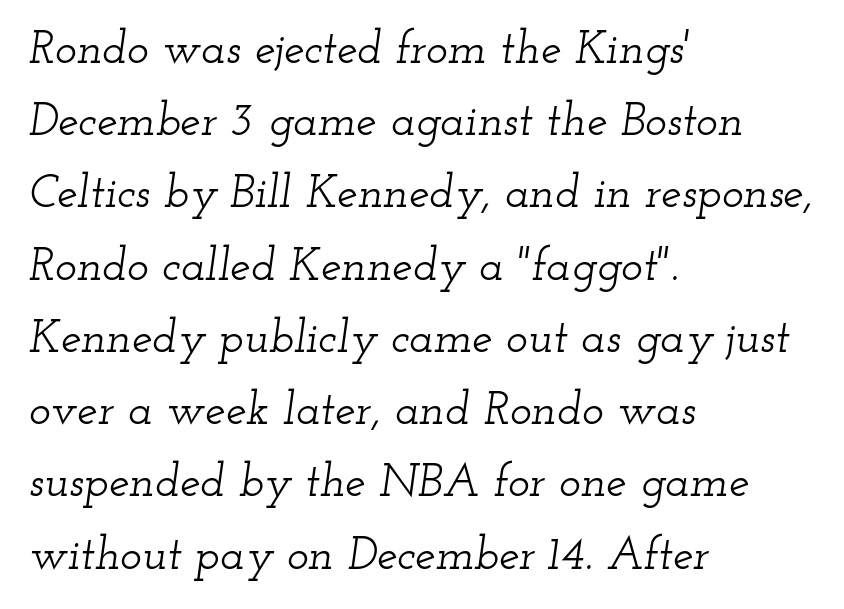
The baseline area is clear. Where is the straight margin? On the left. Note the varied advance widths — an 'i' is clearly narrower than an 'm'. A typesetter would call this leading conventional body-copy spacing.
